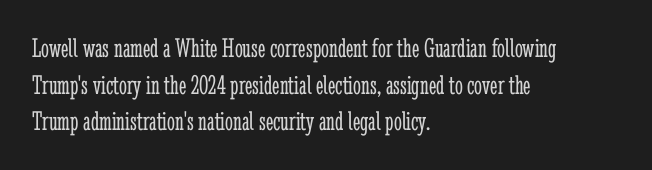
The image shows 28 px light, condensed serif type, upright; set left-aligned, normal line spacing (1.31x), normal letter spacing, not underlined; low stroke contrast and a medium x-height.
